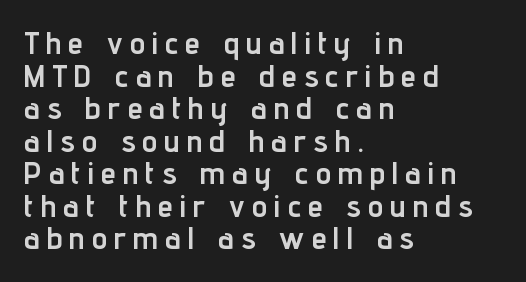
The image shows 31 px semibold, condensed sans-serif type, upright; set left-aligned, tight line spacing (1.05x), unusually wide letter spacing (+0.23 em), not underlined; low stroke contrast and a medium x-height.
